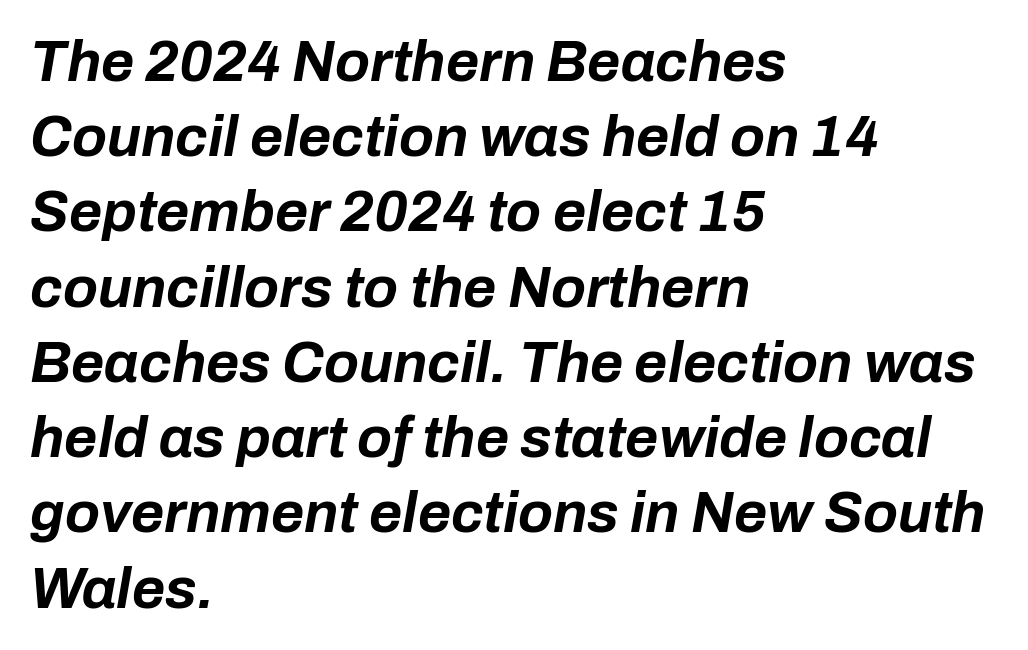
Q: Is the text bold? A: Yes.
Q: Is the text italic (slanted)? A: Yes, it leans right by about 10 degrees.
Q: Is the text underlined? A: No.
Q: How is the paragraph aligned? A: Left-aligned.
Q: Is the spacing between letters normal or unusually wide? A: Normal.
Q: Is the spacing between lines tight, normal or loose? A: Normal.
Q: Width (condensed, normal, or wide)? A: Normal.
Q: Stroke contrast? A: Low.
Q: x-height? A: Medium.
Q: Monospaced? A: No.
